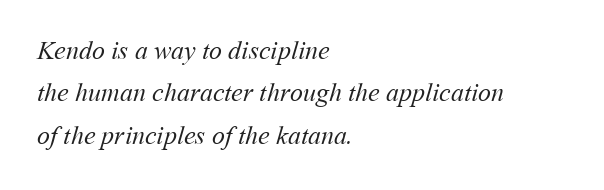
This reads as an unemphasized weight, regular at the heaviest. The space between consecutive lines is moderate. The text block is weighted toward the left margin, trailing off unevenly rightward. A bare baseline throughout the passage. The horizontal fit of the characters is conventional and even.
